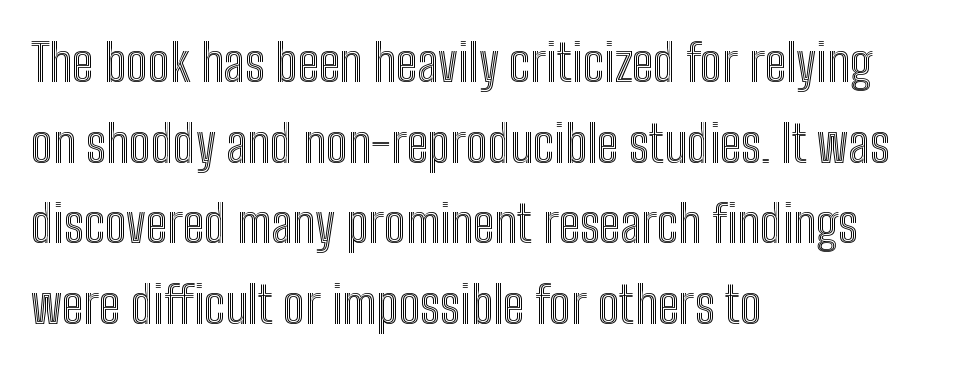
Q: Is the text italic (slanted)? A: No, it is upright.
Q: Is the text underlined? A: No.
Q: How is the paragraph aligned? A: Left-aligned.
Q: Is the spacing between letters normal or unusually wide? A: Normal.
Q: Is the spacing between lines tight, normal or loose? A: Normal.
Q: Width (condensed, normal, or wide)? A: Condensed.
Q: x-height? A: Medium.
Q: Monospaced? A: No.
